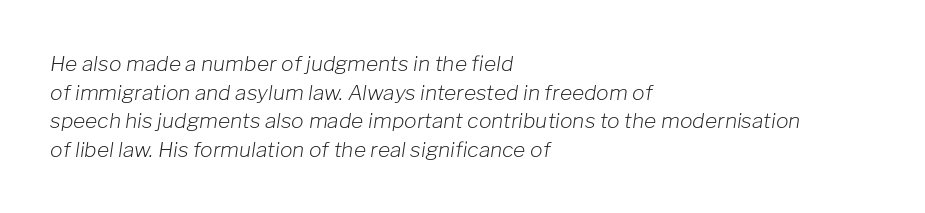
The image shows 21 px text type, italic (leaning right); set left-aligned, normal line spacing (1.36x), normal letter spacing, not underlined.
